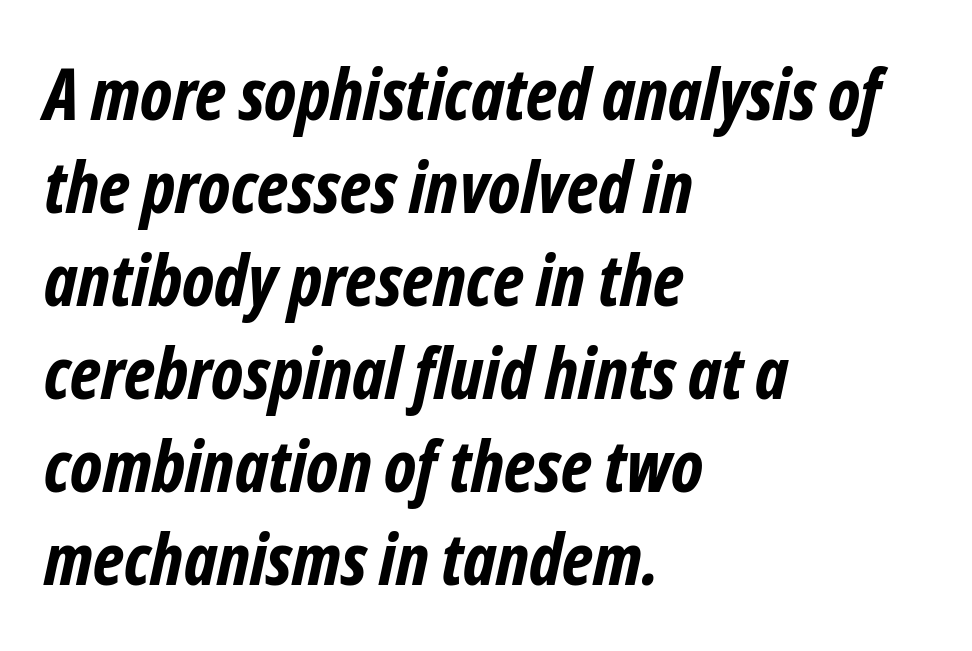
Observe the absence of serifs on each vertical stroke in this sample. You could not count columns in this text — the font is proportionally spaced. Vertically, the passage feels balanced, rows spaced as you'd expect. Clear beneath every line of the passage. Short note: letters normally spaced.
